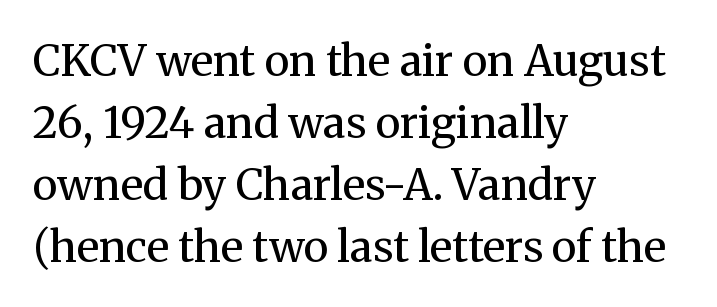
The image shows 43 px regular-weight serif type, upright; set left-aligned, normal line spacing (1.44x), normal letter spacing, not underlined; medium stroke contrast and a medium x-height.
